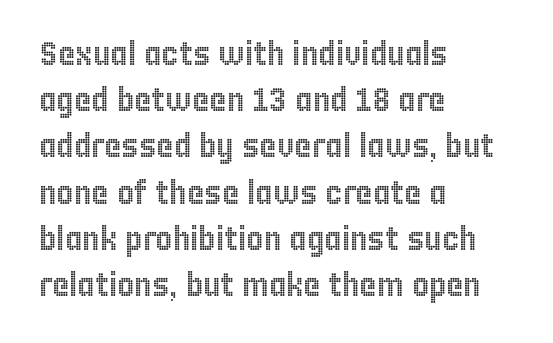
Q: Is the text italic (slanted)? A: No, it is upright.
Q: Is the text underlined? A: No.
Q: How is the paragraph aligned? A: Left-aligned.
Q: Is the spacing between letters normal or unusually wide? A: Normal.
Q: Is the spacing between lines tight, normal or loose? A: Normal.
Q: Width (condensed, normal, or wide)? A: Condensed.
Q: x-height? A: Large.
Q: Monospaced? A: No.
